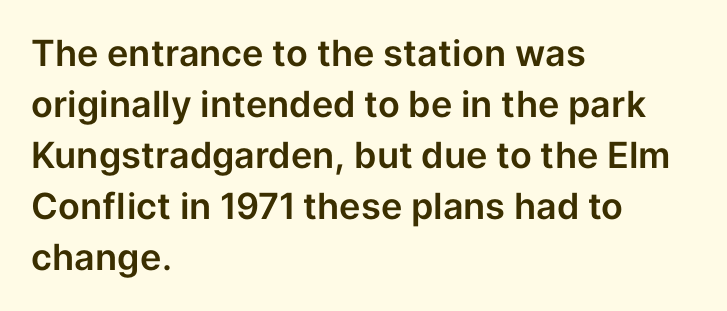
{"serif": "no", "italic": "no", "width": "normal", "stroke_contrast": "low", "x_height": "medium", "monospaced": "no", "underline": "no", "align": "left", "line_spacing": "normal", "line_spacing_ratio": 1.42, "letter_spacing": "normal", "letter_spacing_em": 0.0, "glyph_px": 36}
